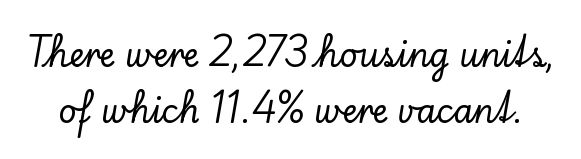
The image shows 32 px serif type; set line spacing 1.74x, normal letter spacing, not underlined; low stroke contrast and a small x-height.
